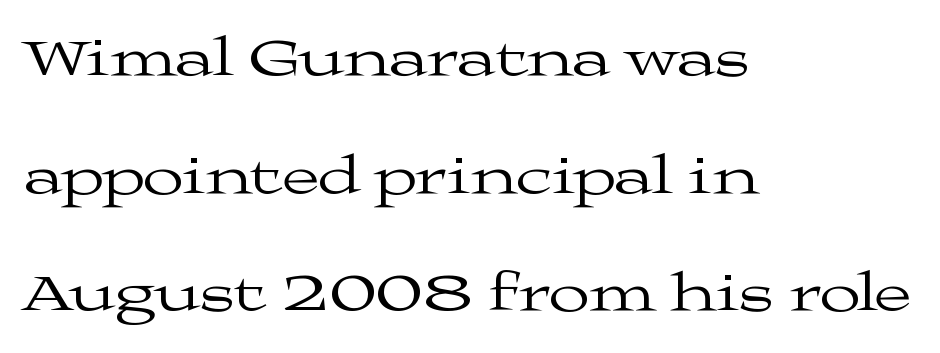
The image shows 54 px regular-weight, wide serif type, upright; set left-aligned, loose line spacing (2.18x), normal letter spacing, not underlined; medium stroke contrast and a medium x-height.
